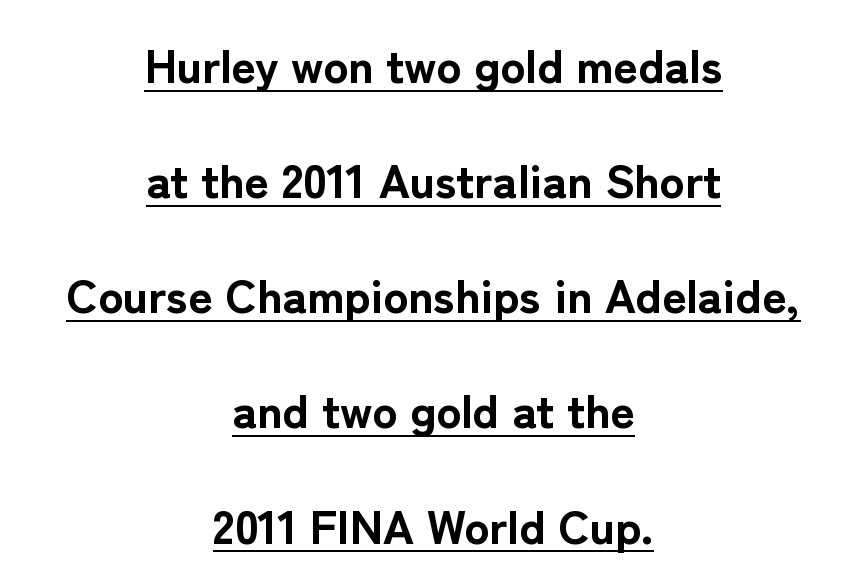
{"serif": "no", "italic": "no", "bold": "yes", "weight": "bold", "width": "normal", "stroke_contrast": "low", "x_height": "medium", "monospaced": "no", "underline": "yes", "align": "center", "line_spacing": "loose", "line_spacing_ratio": 2.45, "letter_spacing": "normal", "letter_spacing_em": 0.0, "glyph_px": 47}
